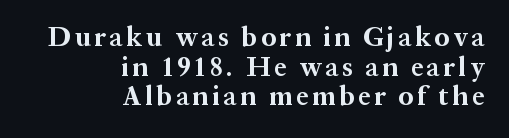
These words are printed bold, with thick strokes throughout. The vertical gap from one line to the next is small. Ordinary non-slanted type is in use. Words float on clear page, feet unadorned. A flush-right, rag-left setting is used for this passage.
